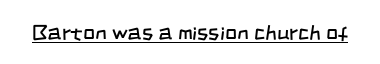
Notice how a bar underscores the lettering throughout. Weight: in the light-to-regular range. The tracking reads as untouched default to a designer's eye.
